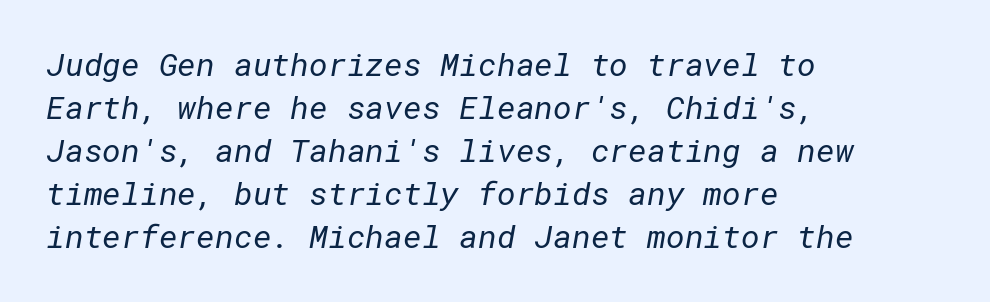
The image shows 32 px regular-weight sans-serif type; set left-aligned, normal line spacing (1.34x), normal letter spacing, not underlined; low stroke contrast and a medium x-height.
